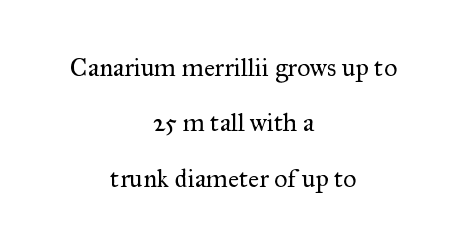
Q: Is the text bold? A: No.
Q: Is the text italic (slanted)? A: No, it is upright.
Q: Is the text underlined? A: No.
Q: How is the paragraph aligned? A: Centered.
Q: Is the spacing between letters normal or unusually wide? A: Normal.
Q: Is the spacing between lines tight, normal or loose? A: Loose.
